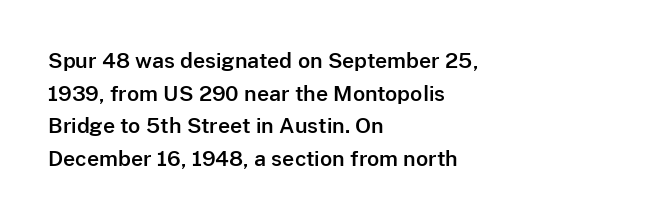
Q: Is the text italic (slanted)? A: No, it is upright.
Q: Is the text underlined? A: No.
Q: How is the paragraph aligned? A: Left-aligned.
Q: Is the spacing between letters normal or unusually wide? A: Normal.
Q: Is the spacing between lines tight, normal or loose? A: Normal.
